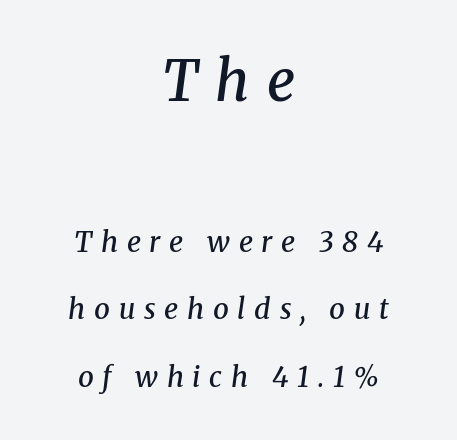
Tall strokes in this sample are angled rather than plumb. The passage shown stacks its lines with a broad gap. The horizontal fit of the characters is loose and conspicuously gappy. Look at the bottom of the vertical strokes: they flare into serifs here. Caption: semibold face, moderately heavy strokes.
